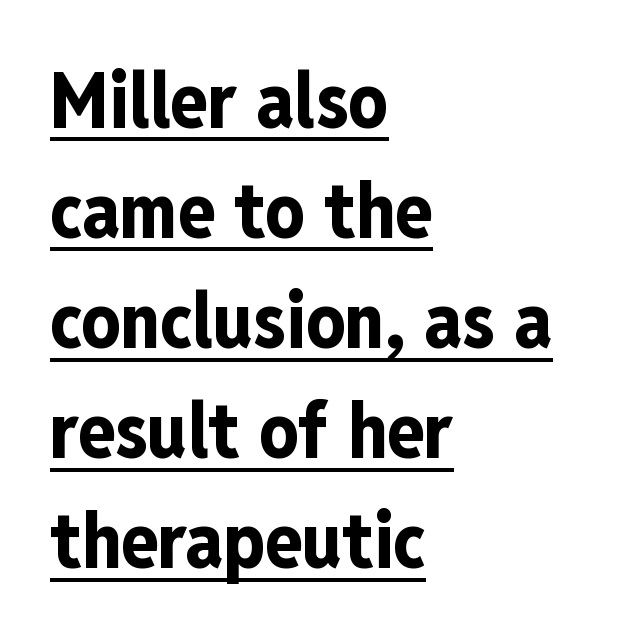
{"serif": "no", "italic": "no", "bold": "yes", "weight": "bold", "width": "condensed", "stroke_contrast": "low", "x_height": "medium", "monospaced": "no", "underline": "yes", "align": "left", "line_spacing": "normal", "line_spacing_ratio": 1.43, "letter_spacing": "normal", "letter_spacing_em": 0.0, "glyph_px": 77}
